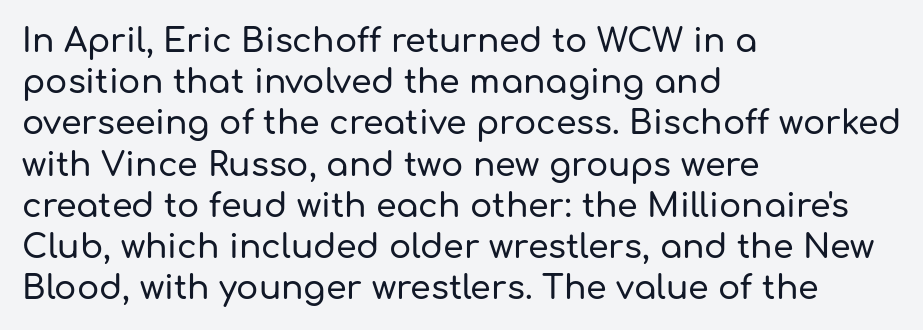
Q: Is the text italic (slanted)? A: No, it is upright.
Q: Is the typeface a serif or a sans-serif typeface? A: Sans-serif.
Q: Is the text underlined? A: No.
Q: How is the paragraph aligned? A: Left-aligned.
Q: Is the spacing between letters normal or unusually wide? A: Normal.
Q: Is the spacing between lines tight, normal or loose? A: Normal.
Q: Width (condensed, normal, or wide)? A: Normal.
Q: Stroke contrast? A: Low.
Q: x-height? A: Medium.
Q: Monospaced? A: No.
